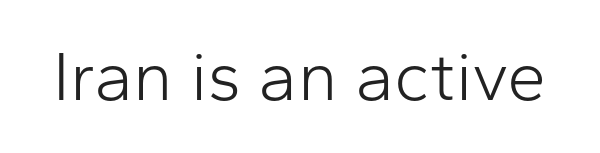
Tracking value appears to be zero — textbook default spacing. In terms of posture, this sample is upright. You can tell from the bare stems that sans-serif type was used. The space beneath each line is pristine and unruled.
